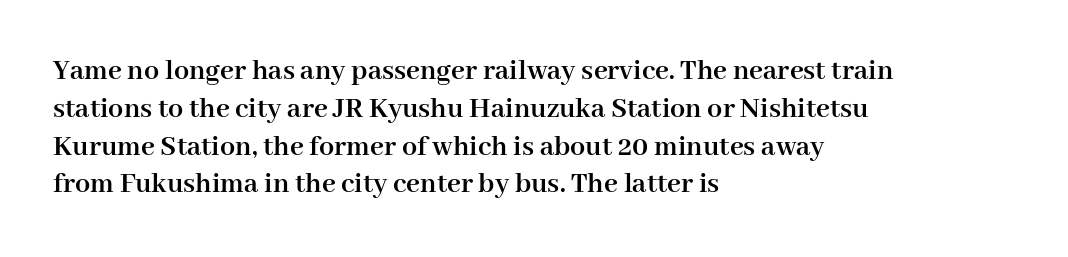
Q: Is the text bold? A: Yes.
Q: Is the text italic (slanted)? A: No, it is upright.
Q: Is the typeface a serif or a sans-serif typeface? A: Serif.
Q: Is the text underlined? A: No.
Q: How is the paragraph aligned? A: Left-aligned.
Q: Is the spacing between letters normal or unusually wide? A: Normal.
Q: Is the spacing between lines tight, normal or loose? A: Normal.
Q: Width (condensed, normal, or wide)? A: Normal.
Q: Stroke contrast? A: High.
Q: x-height? A: Medium.
Q: Monospaced? A: No.
